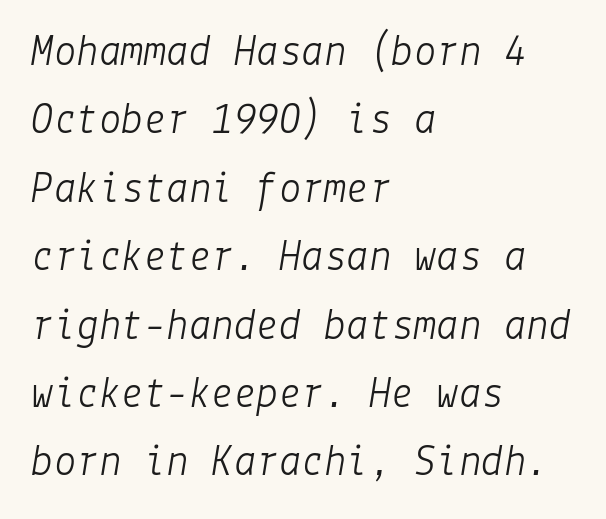
{"italic": "yes", "lean": "right", "slant_degrees": 9, "bold": "no", "weight": "light", "width": "normal", "stroke_contrast": "low", "x_height": "medium", "underline": "no", "align": "left", "line_spacing": "normal", "line_spacing_ratio": 1.52, "letter_spacing": "normal", "letter_spacing_em": 0.0, "glyph_px": 45}
